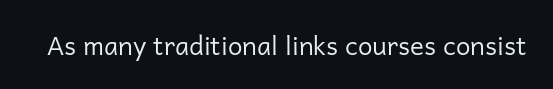
{"italic": "no", "bold": "no", "underline": "no", "letter_spacing": "normal", "letter_spacing_em": 0.0, "glyph_px": 26}
